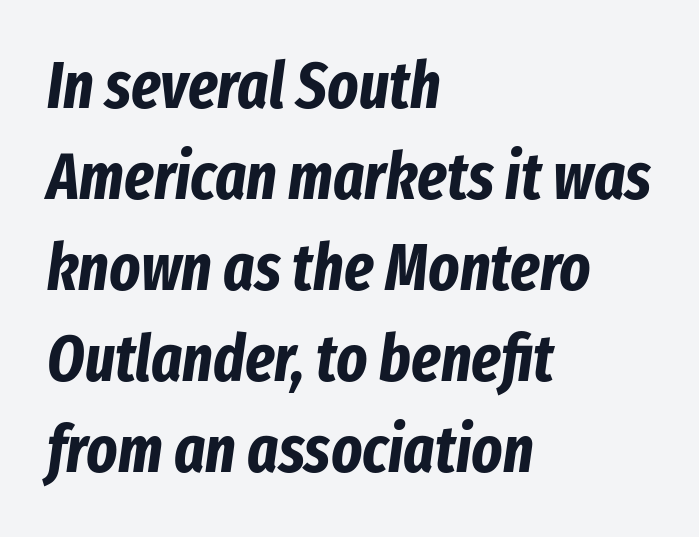
Stroke thickness is high; the sample reads as a true bold. If you measured baseline to baseline, you'd find a middling distance. The letterforms sit shoulder to shoulder at normal distance. The glyphs are unaccompanied by any horizontal stroke below them. Varying glyph widths throughout — classic text-font behaviour.
